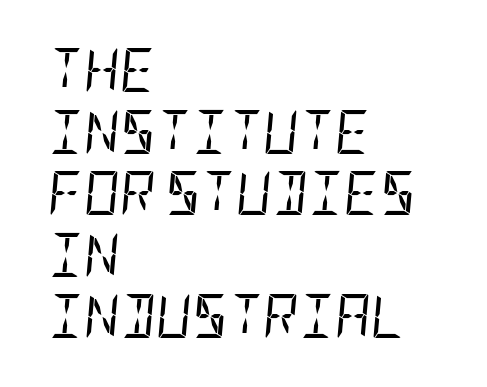
Q: Is the text bold? A: No.
Q: Is the text italic (slanted)? A: Yes, it leans right by about 5 degrees.
Q: Is the text underlined? A: No.
Q: How is the paragraph aligned? A: Left-aligned.
Q: Is the spacing between letters normal or unusually wide? A: Normal.
Q: Is the spacing between lines tight, normal or loose? A: Normal.
Q: Width (condensed, normal, or wide)? A: Condensed.
Q: Stroke contrast? A: Low.
Q: x-height? A: Large.
